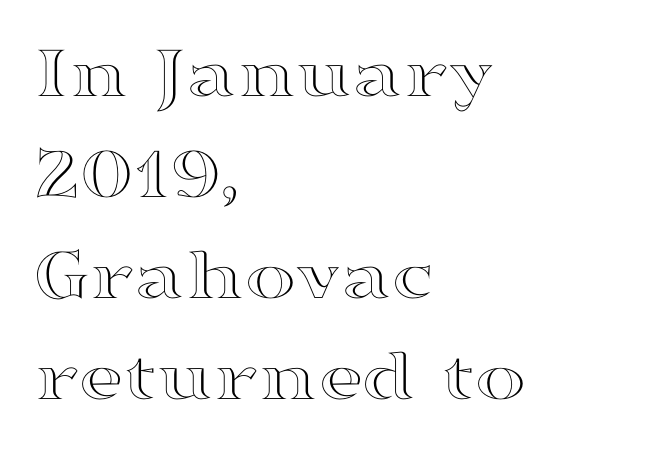
The image shows 77 px wide type, upright; set left-aligned, normal line spacing (1.31x), normal letter spacing, not underlined; a medium x-height.
